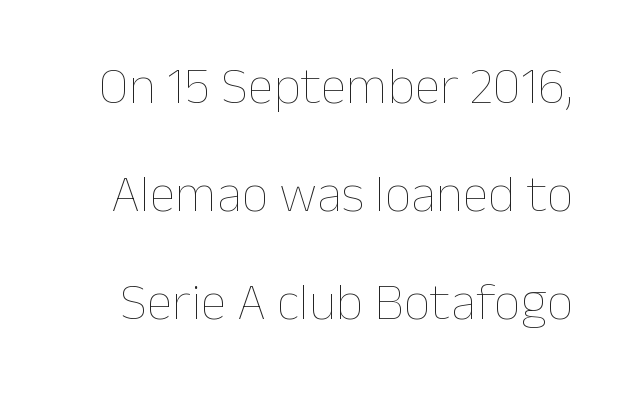
The image shows 53 px thin type, upright; set loose line spacing (2.04x), normal letter spacing, not underlined; low stroke contrast and a medium x-height.
